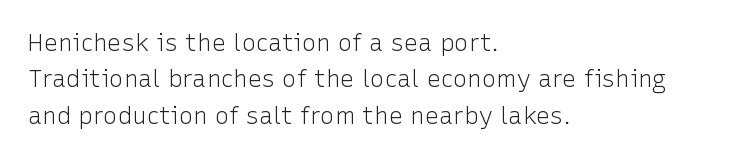
Q: Is the text bold? A: No.
Q: Is the text italic (slanted)? A: No, it is upright.
Q: Is the text underlined? A: No.
Q: How is the paragraph aligned? A: Left-aligned.
Q: Is the spacing between letters normal or unusually wide? A: Normal.
Q: Is the spacing between lines tight, normal or loose? A: Normal.
